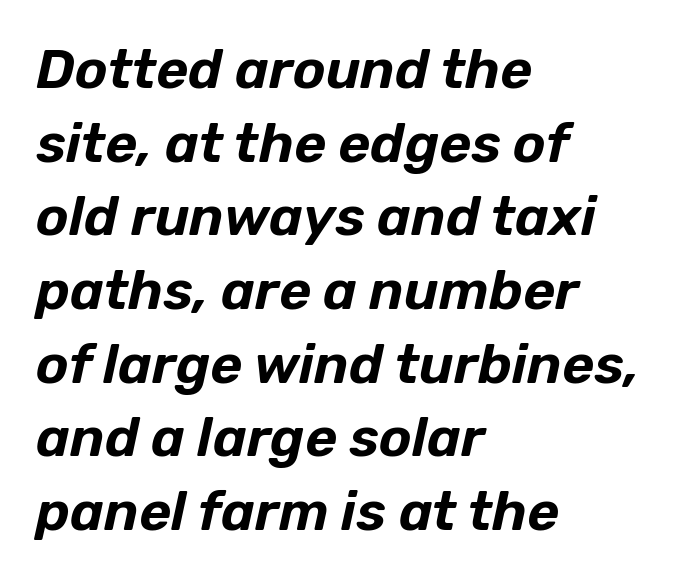
The image shows 55 px text type, italic (leaning right); set left-aligned, normal line spacing (1.34x), normal letter spacing, not underlined; low stroke contrast and a medium x-height.
